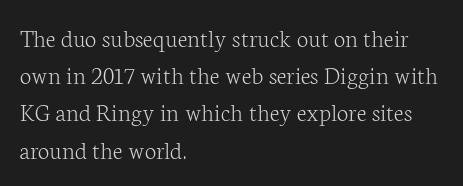
The rendering anchors every line to the left-hand side. A clean baseline with only descenders dipping below it. No chunkiness to these letters — they're not bold. Leading matches the norm, producing a regular column. Ascenders rise straight up at ninety degrees. Nobody touched the tracking dial on this one.
